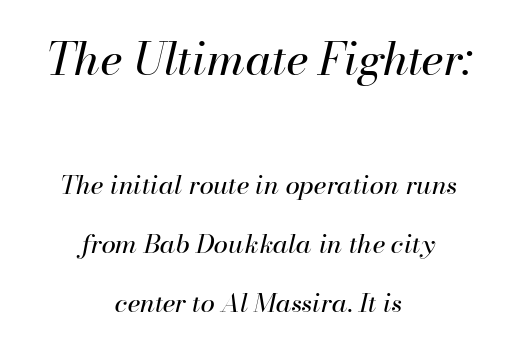
The more generous point size was reserved for the upper chunk. The passage is arranged like a title page — every line centered. If you drew a line through each stem, it would be angled. The weight tops out at a normal text grade.
